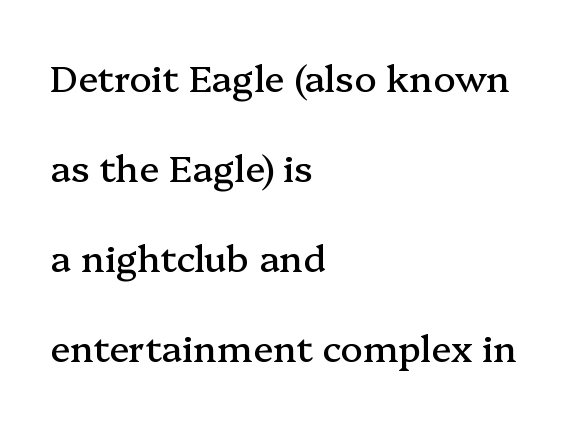
The axis of the letterforms is exactly vertical. Character widths vary here, with narrow letters taking less room than wide ones. The lines in this sample share a left origin and differ only in where they stop. Look at the bottom of the vertical strokes: they flare into serifs here.
